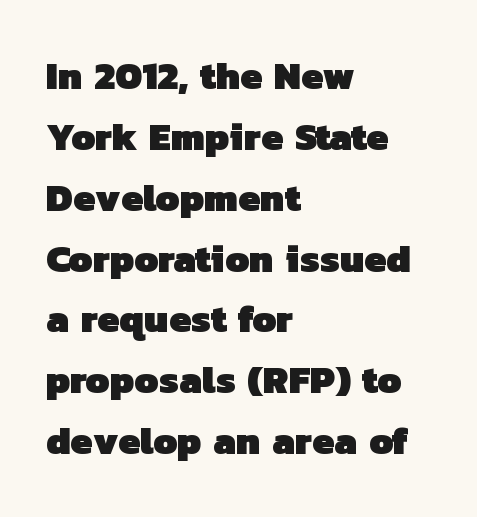
{"serif": "no", "bold": "yes", "weight": "heavy", "width": "normal", "stroke_contrast": "low", "x_height": "medium", "monospaced": "no", "underline": "no", "align": "left", "line_spacing": "normal", "line_spacing_ratio": 1.56, "letter_spacing": "normal", "letter_spacing_em": 0.0, "glyph_px": 39}
